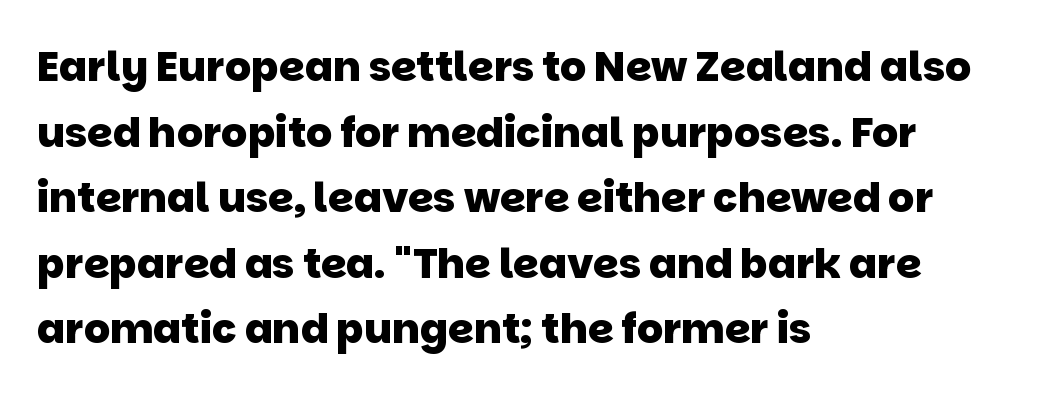
Q: Is the text bold? A: Yes.
Q: Is the typeface a serif or a sans-serif typeface? A: Sans-serif.
Q: Is the text underlined? A: No.
Q: How is the paragraph aligned? A: Left-aligned.
Q: Is the spacing between letters normal or unusually wide? A: Normal.
Q: Is the spacing between lines tight, normal or loose? A: Normal.
Q: Width (condensed, normal, or wide)? A: Normal.
Q: Stroke contrast? A: Low.
Q: x-height? A: Large.
Q: Monospaced? A: No.
